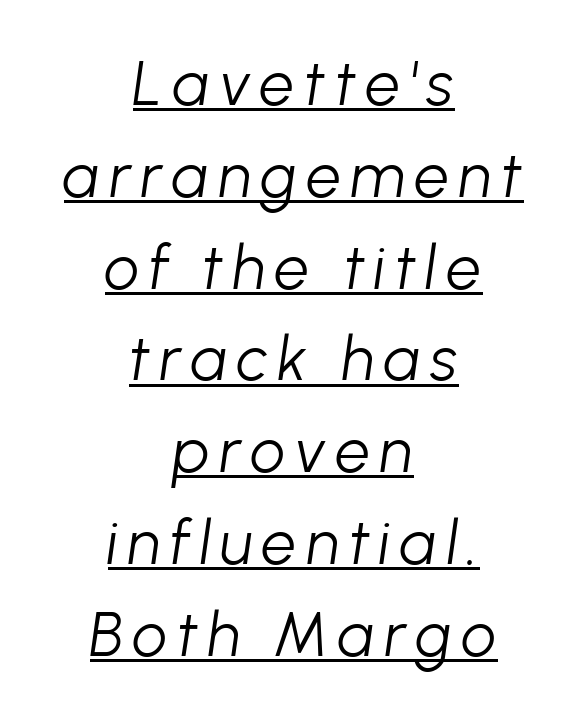
{"italic": "yes", "lean": "right", "slant_degrees": 8, "bold": "no", "weight": "light", "width": "normal", "stroke_contrast": "low", "x_height": "medium", "monospaced": "no", "underline": "yes", "align": "center", "line_spacing": "normal", "line_spacing_ratio": 1.48, "glyph_px": 62}
